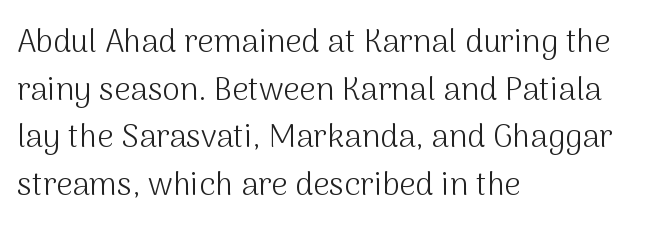
The image shows 32 px light sans-serif type, upright; set left-aligned, normal line spacing (1.49x), normal letter spacing, not underlined; medium stroke contrast and a medium x-height.
